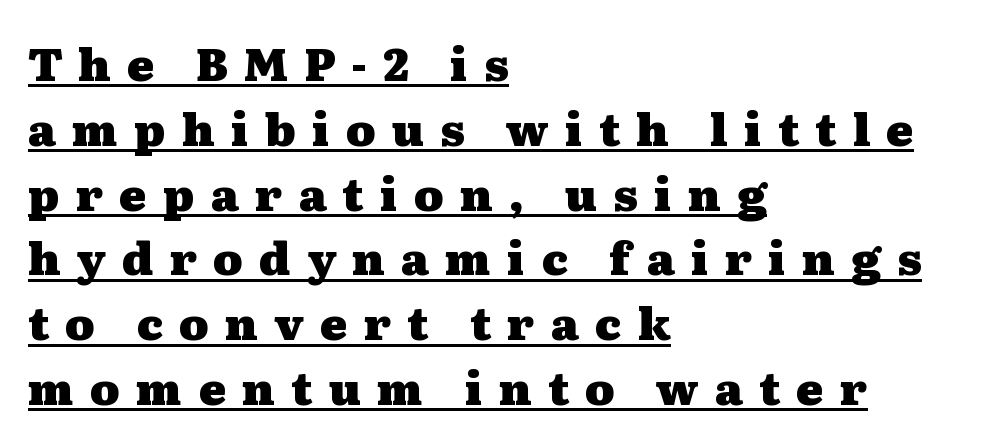
{"serif": "yes", "italic": "no", "bold": "yes", "weight": "heavy", "width": "wide", "stroke_contrast": "medium", "x_height": "medium", "monospaced": "no", "underline": "yes", "align": "left", "line_spacing": "normal", "line_spacing_ratio": 1.44, "letter_spacing": "wide", "letter_spacing_em": 0.36, "glyph_px": 45}
